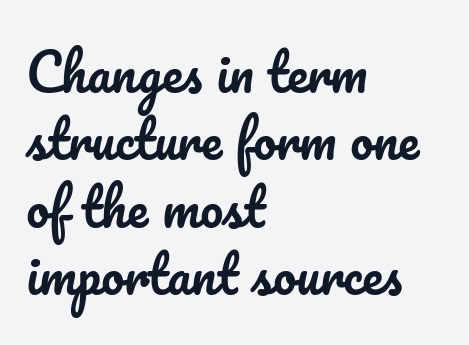
The rendering anchors every line to the left-hand side. Nobody touched the tracking dial on this one. The block of text has a typical density, with ordinary space between rows.
